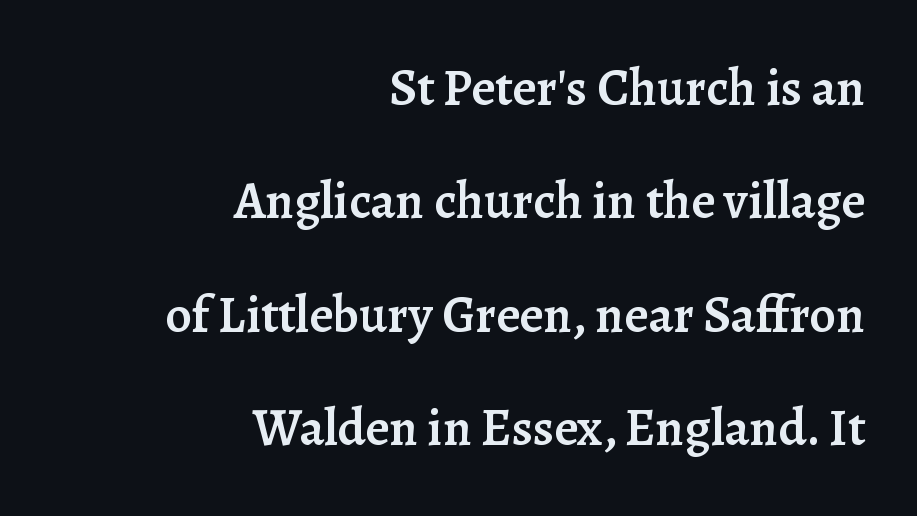
The image shows 52 px semibold serif type, upright; set right-aligned, loose line spacing (2.18x), normal letter spacing, not underlined; low stroke contrast and a medium x-height.
